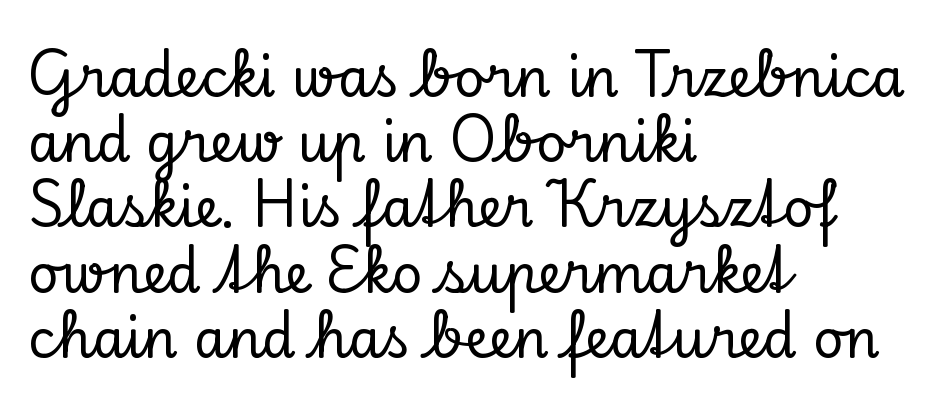
{"italic": "no", "width": "normal", "stroke_contrast": "low", "x_height": "small", "monospaced": "no", "underline": "no", "align": "left", "line_spacing_ratio": 1.23, "letter_spacing": "normal", "letter_spacing_em": 0.0, "glyph_px": 53}
